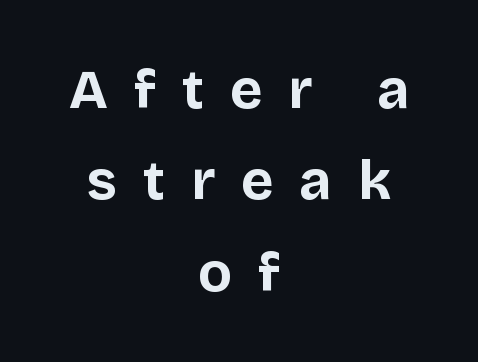
Q: Is the text bold? A: Yes.
Q: Is the text italic (slanted)? A: No, it is upright.
Q: Is the typeface a serif or a sans-serif typeface? A: Sans-serif.
Q: Is the text underlined? A: No.
Q: How is the paragraph aligned? A: Centered.
Q: Is the spacing between letters normal or unusually wide? A: Unusually wide.
Q: Is the spacing between lines tight, normal or loose? A: Normal.
Q: Width (condensed, normal, or wide)? A: Normal.
Q: Stroke contrast? A: Low.
Q: x-height? A: Large.
Q: Monospaced? A: No.
